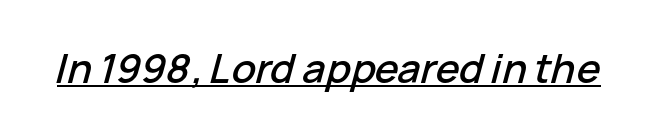
{"italic": "yes", "lean": "right", "slant_degrees": 15, "width": "normal", "stroke_contrast": "low", "x_height": "medium", "monospaced": "no", "underline": "yes", "letter_spacing": "normal", "letter_spacing_em": 0.0, "glyph_px": 40}
